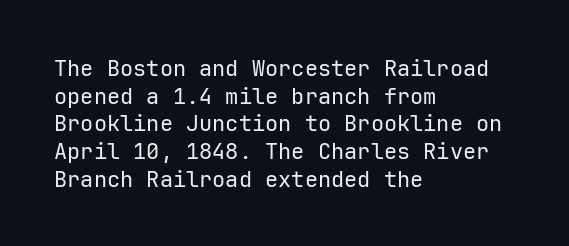
{"italic": "no", "bold": "no", "underline": "no", "align": "left", "line_spacing": "normal", "line_spacing_ratio": 1.26, "letter_spacing": "normal", "letter_spacing_em": 0.0, "glyph_px": 22}
